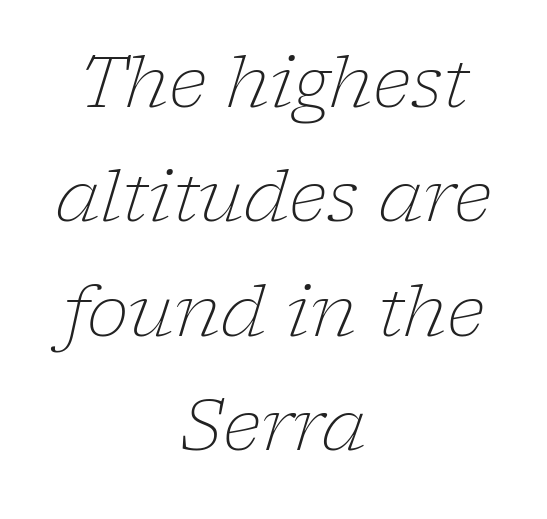
Q: Is the text bold? A: No.
Q: Is the text italic (slanted)? A: Yes, it leans right by about 17 degrees.
Q: Is the typeface a serif or a sans-serif typeface? A: Serif.
Q: Is the text underlined? A: No.
Q: How is the paragraph aligned? A: Centered.
Q: Is the spacing between letters normal or unusually wide? A: Normal.
Q: Is the spacing between lines tight, normal or loose? A: Normal.
Q: Width (condensed, normal, or wide)? A: Normal.
Q: Stroke contrast? A: Low.
Q: x-height? A: Medium.
Q: Monospaced? A: No.
